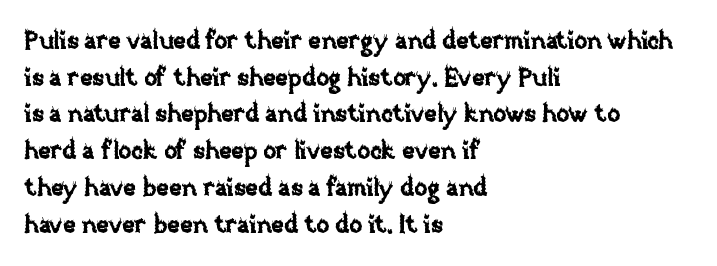
The image shows 24 px text type, upright; set left-aligned, normal line spacing (1.53x), normal letter spacing, not underlined.
